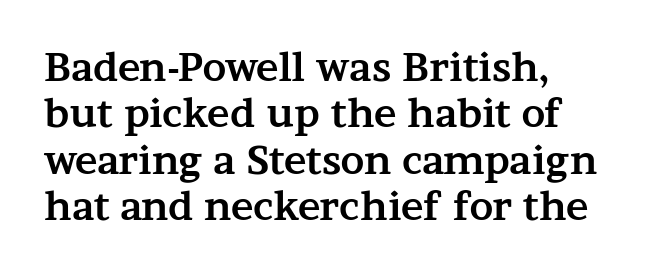
The image shows 38 px bold, wide serif type, upright; set left-aligned, line spacing 1.22x, normal letter spacing, not underlined; medium stroke contrast and a medium x-height.
